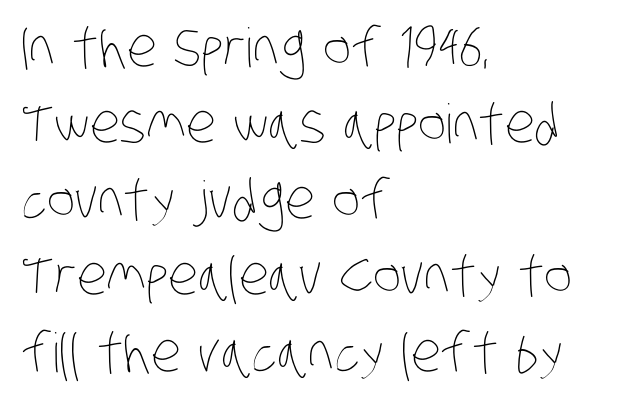
Q: Is the text bold? A: No.
Q: Is the text underlined? A: No.
Q: How is the paragraph aligned? A: Left-aligned.
Q: Is the spacing between letters normal or unusually wide? A: Normal.
Q: Is the spacing between lines tight, normal or loose? A: Normal.
Q: Width (condensed, normal, or wide)? A: Condensed.
Q: Stroke contrast? A: Low.
Q: x-height? A: Large.
Q: Monospaced? A: No.
